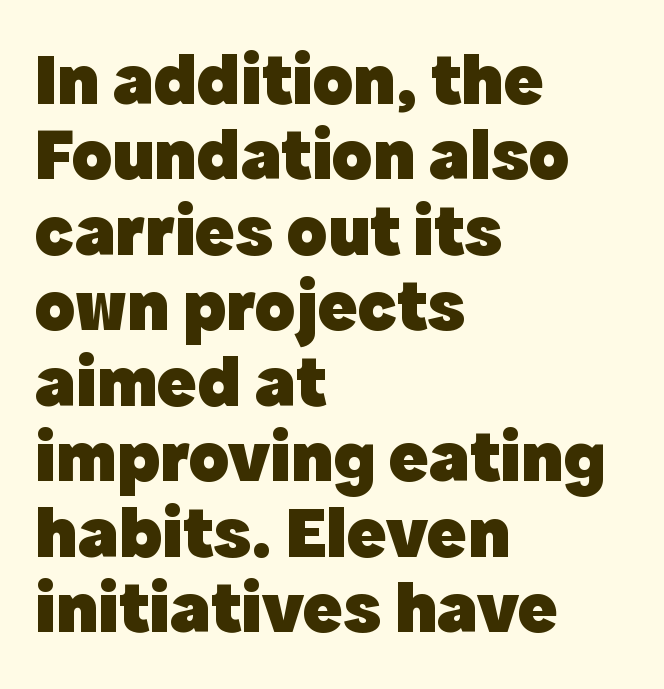
Q: Is the text bold? A: Yes.
Q: Is the text italic (slanted)? A: No, it is upright.
Q: Is the typeface a serif or a sans-serif typeface? A: Sans-serif.
Q: Is the text underlined? A: No.
Q: How is the paragraph aligned? A: Left-aligned.
Q: Is the spacing between letters normal or unusually wide? A: Normal.
Q: Is the spacing between lines tight, normal or loose? A: Tight.
Q: Width (condensed, normal, or wide)? A: Normal.
Q: x-height? A: Medium.
Q: Monospaced? A: No.
